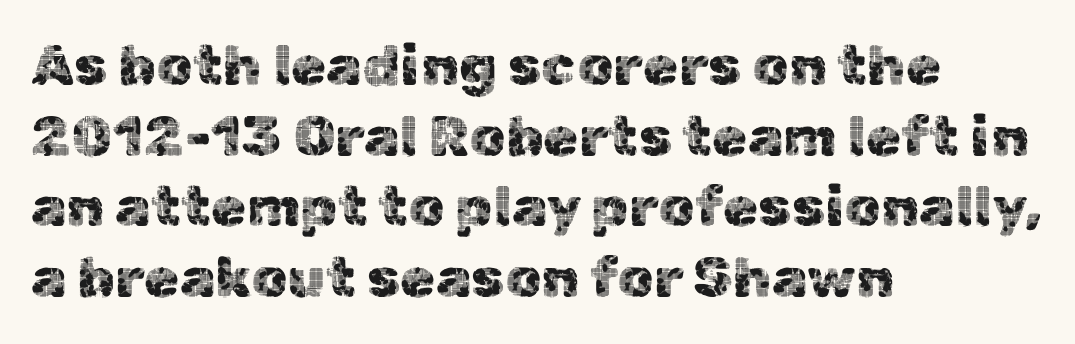
The image shows 57 px sans-serif type, upright; set left-aligned, line spacing 1.24x, normal letter spacing, not underlined; a medium x-height.
